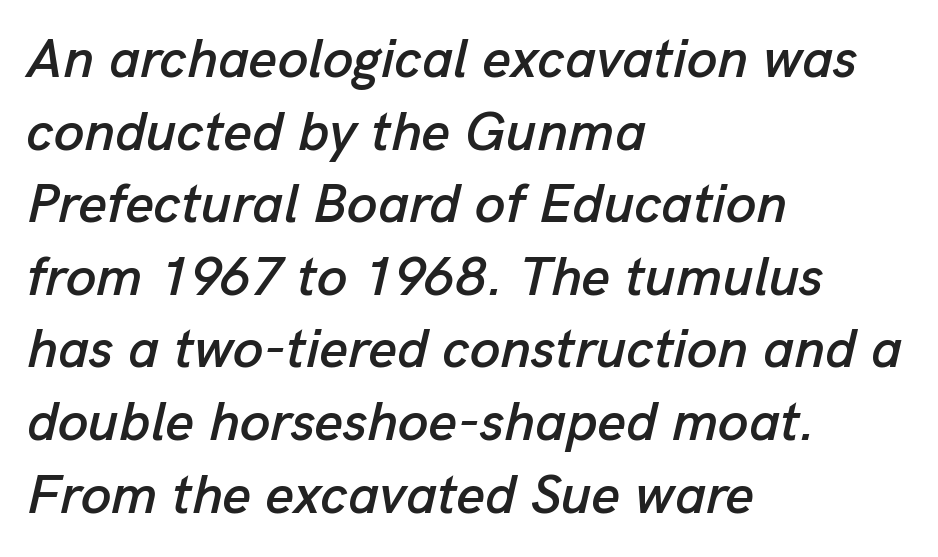
Is this a fixed-width face? No — the glyphs have proportional, varying widths. Each row of text sits above clean, open space. Line starts are locked; line ends wander. The space between consecutive lines is moderate. Every character sits at an angle, as italics do. The rendering keeps characters at their native spacing.
